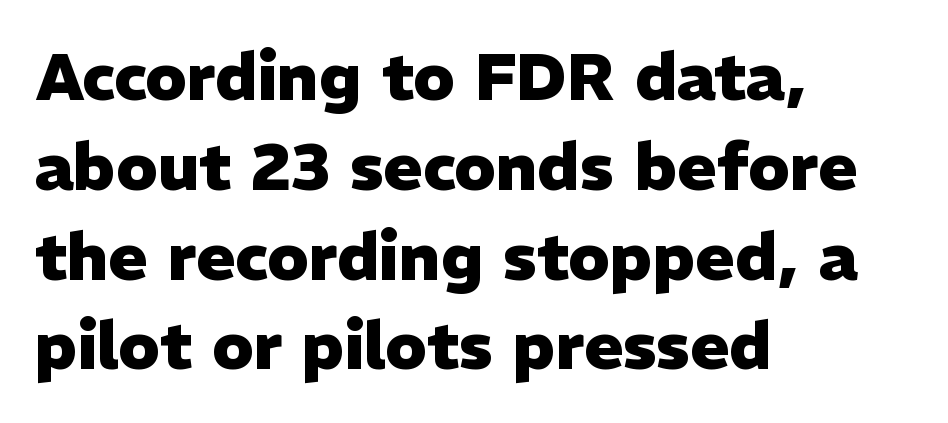
Is there any slant? The stems are plumb. A classic flush-left, rag-right setting is used for this passage. Characters follow at the spacing the type designer built in. Stroke thickness is high; the sample reads as a true bold. These lines are composed in type without serifs. The face used here is proportionally spaced, like ordinary book or web type.
